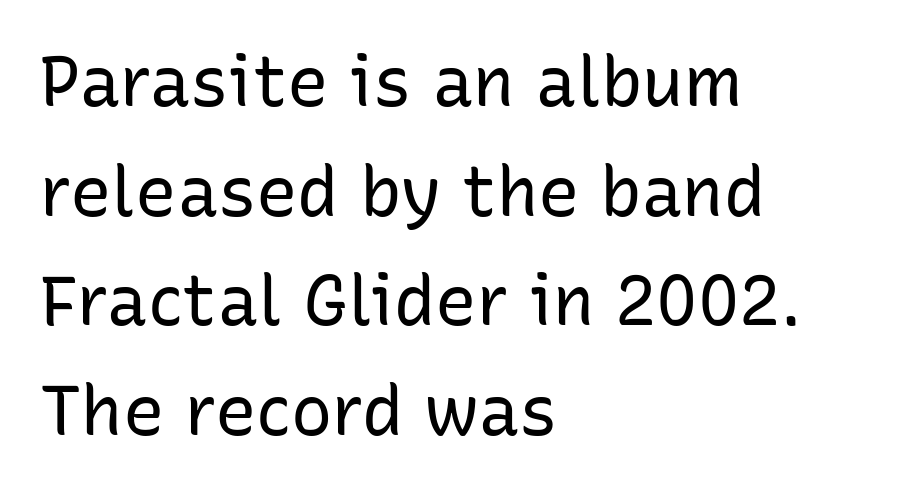
Q: Is the text bold? A: No.
Q: Is the text italic (slanted)? A: No, it is upright.
Q: Is the typeface a serif or a sans-serif typeface? A: Sans-serif.
Q: Is the text underlined? A: No.
Q: How is the paragraph aligned? A: Left-aligned.
Q: Is the spacing between letters normal or unusually wide? A: Normal.
Q: Is the spacing between lines tight, normal or loose? A: Normal.
Q: Width (condensed, normal, or wide)? A: Normal.
Q: Stroke contrast? A: Low.
Q: x-height? A: Medium.
Q: Monospaced? A: No.
